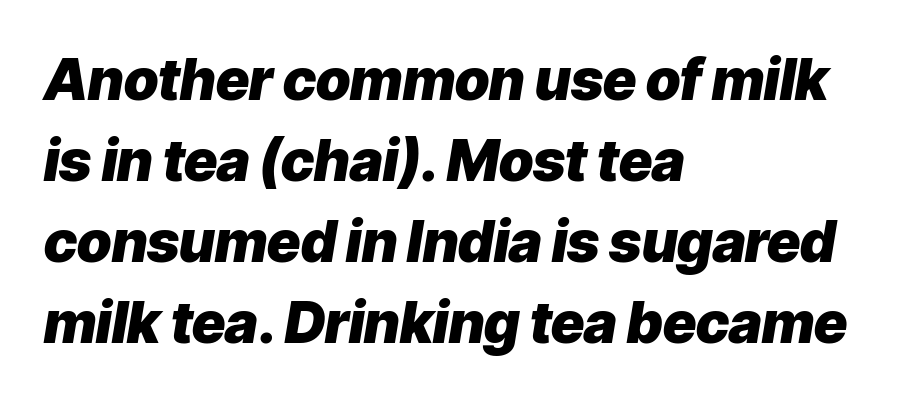
The image shows 57 px heavy type, italic (leaning right); set left-aligned, normal line spacing (1.42x), normal letter spacing, not underlined; low stroke contrast and a medium x-height.
